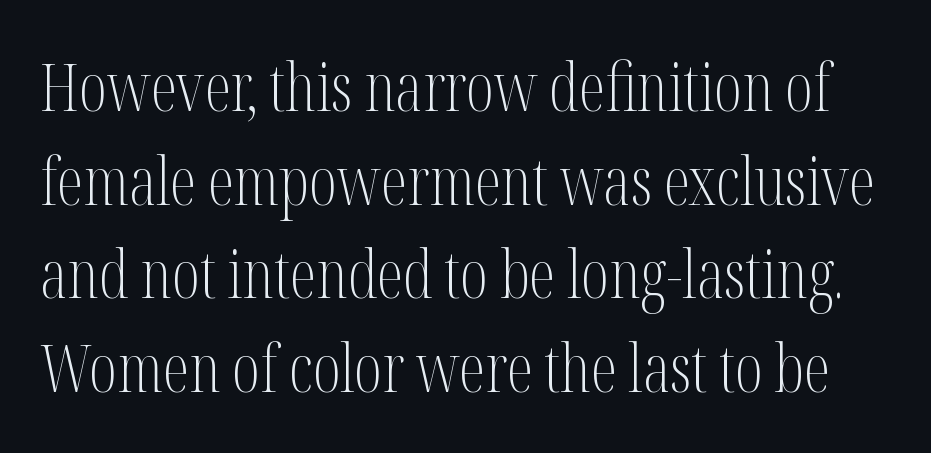
The image shows 66 px light, condensed serif type, upright; set normal line spacing (1.42x), normal letter spacing, not underlined; medium stroke contrast and a medium x-height.
